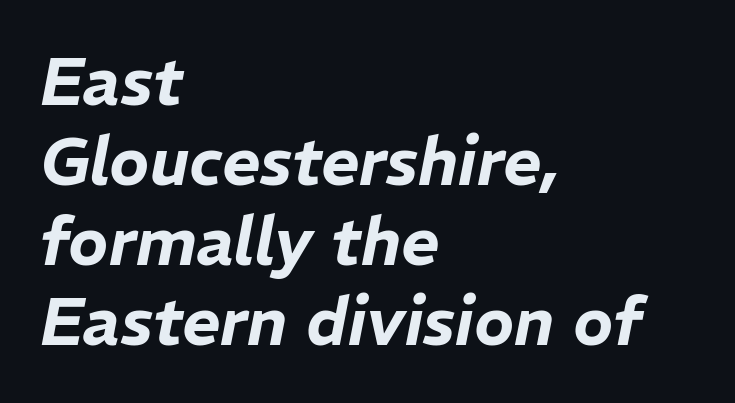
{"italic": "yes", "lean": "right", "slant_degrees": 11, "width": "normal", "stroke_contrast": "low", "x_height": "medium", "monospaced": "no", "underline": "no", "align": "left", "line_spacing_ratio": 1.21, "letter_spacing": "normal", "letter_spacing_em": 0.0, "glyph_px": 66}
